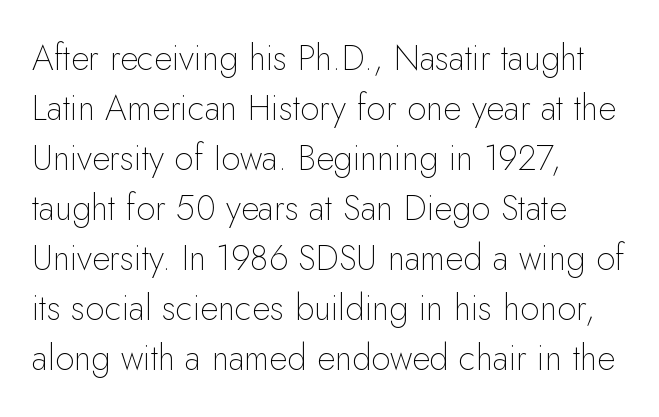
{"serif": "no", "italic": "no", "bold": "no", "weight": "thin", "width": "normal", "stroke_contrast": "low", "x_height": "small", "monospaced": "no", "underline": "no", "align": "left", "line_spacing": "normal", "line_spacing_ratio": 1.43, "letter_spacing": "normal", "letter_spacing_em": 0.0, "glyph_px": 35}
